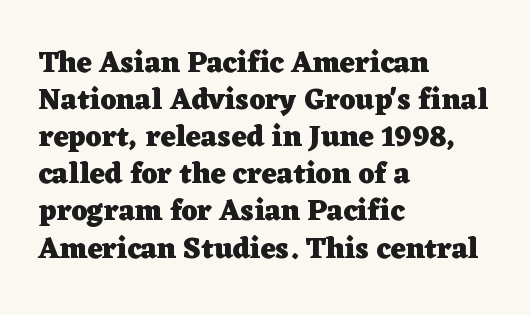
Q: Is the text bold? A: Yes.
Q: Is the text italic (slanted)? A: No, it is upright.
Q: Is the typeface a serif or a sans-serif typeface? A: Serif.
Q: Is the text underlined? A: No.
Q: How is the paragraph aligned? A: Left-aligned.
Q: Is the spacing between letters normal or unusually wide? A: Normal.
Q: Is the spacing between lines tight, normal or loose? A: Normal.
Q: Width (condensed, normal, or wide)? A: Wide.
Q: Stroke contrast? A: Low.
Q: x-height? A: Medium.
Q: Monospaced? A: No.
